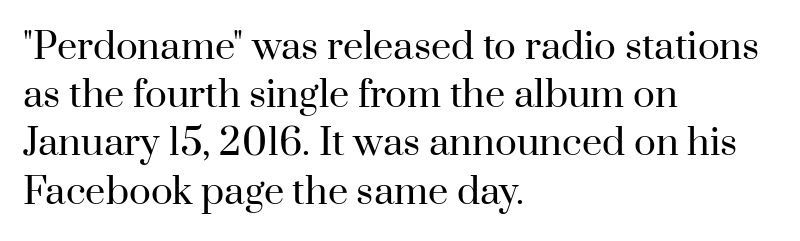
The letters carry serifs — small finishing strokes at the ends of their stems. Quick note: underline off. All the whitespace from short lines collects on the right. If you measured baseline to baseline, you'd find a middling distance. Varying glyph widths throughout — classic text-font behaviour.
